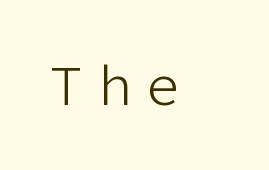
The image shows 56 px light sans-serif type, upright; set unusually wide letter spacing (+0.27 em), not underlined; low stroke contrast and a medium x-height.
